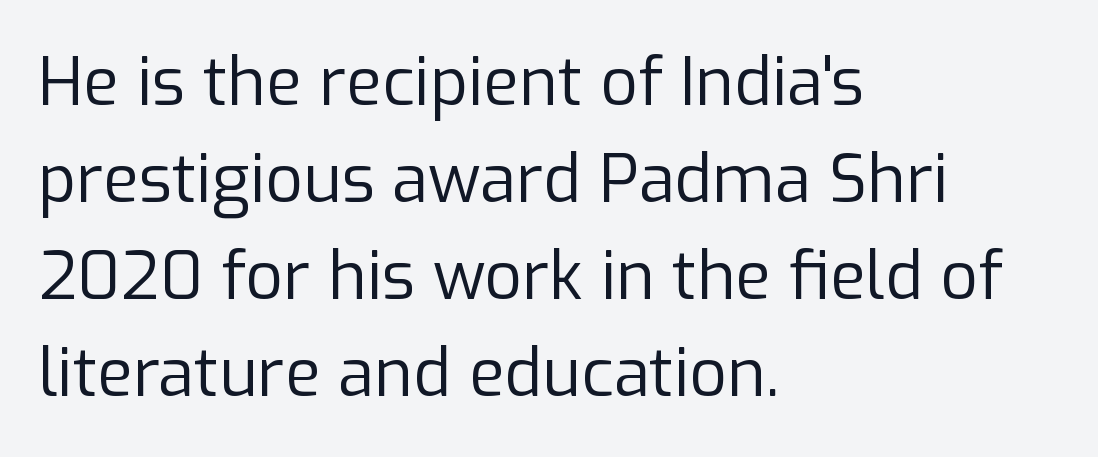
The image shows 66 px regular-weight sans-serif type, upright; set left-aligned, normal line spacing (1.47x), normal letter spacing, not underlined; low stroke contrast and a medium x-height.
